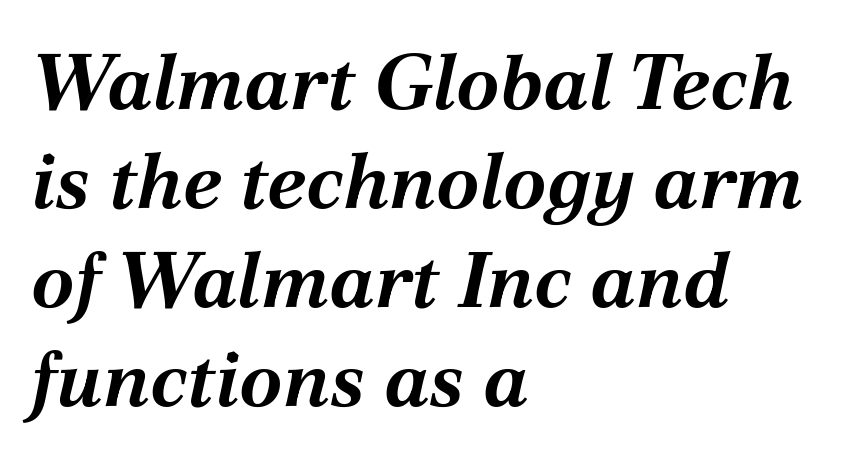
The image shows 78 px bold type, italic (leaning right); set left-aligned, normal line spacing (1.27x), normal letter spacing, not underlined; medium stroke contrast and a medium x-height.
